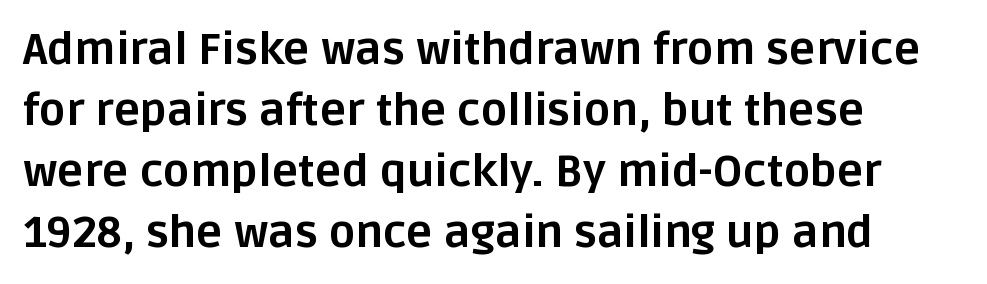
{"serif": "no", "italic": "no", "bold": "yes", "weight": "bold", "width": "normal", "stroke_contrast": "low", "x_height": "large", "monospaced": "no", "underline": "no", "align": "left", "line_spacing": "normal", "line_spacing_ratio": 1.39, "letter_spacing": "normal", "letter_spacing_em": 0.0, "glyph_px": 44}
